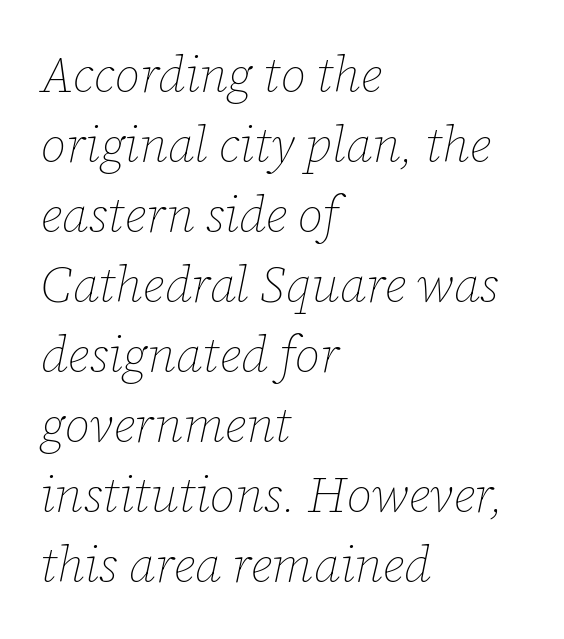
Q: Is the text bold? A: No.
Q: Is the text italic (slanted)? A: Yes, it leans right by about 12 degrees.
Q: Is the text underlined? A: No.
Q: How is the paragraph aligned? A: Left-aligned.
Q: Is the spacing between letters normal or unusually wide? A: Normal.
Q: Is the spacing between lines tight, normal or loose? A: Normal.
Q: Width (condensed, normal, or wide)? A: Normal.
Q: Stroke contrast? A: Low.
Q: x-height? A: Medium.
Q: Monospaced? A: No.
